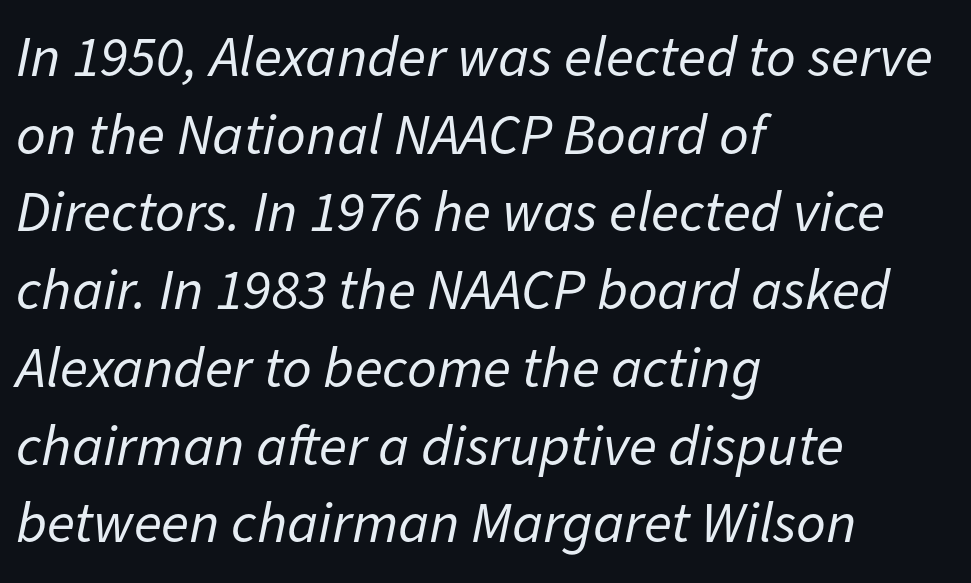
Q: Is the text bold? A: No.
Q: Is the text italic (slanted)? A: Yes, it leans right by about 11 degrees.
Q: Is the text underlined? A: No.
Q: How is the paragraph aligned? A: Left-aligned.
Q: Is the spacing between letters normal or unusually wide? A: Normal.
Q: Is the spacing between lines tight, normal or loose? A: Normal.
Q: Width (condensed, normal, or wide)? A: Normal.
Q: Stroke contrast? A: Low.
Q: x-height? A: Medium.
Q: Monospaced? A: No.
